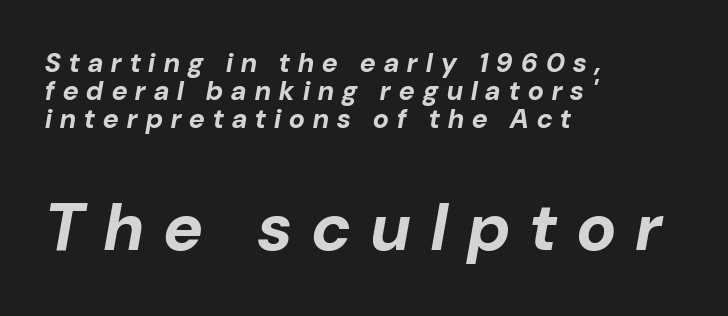
The image shows 67 px bold type, italic (leaning right); set left-aligned, tight line spacing (1.04x), unusually wide letter spacing (+0.31 em), not underlined; the second (bottom) block is 2.48x larger; low stroke contrast and a medium x-height.
